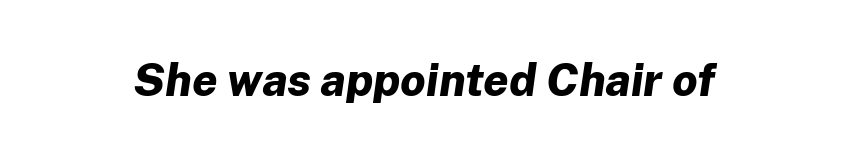
A typesetter would mark this as italic. The type is set solid horizontally, with unmodified tracking. Each glyph is drawn with heavy, bold strokes. The words here are not underlined. Think of a printed novel: that variable character pitch is what you see here.
